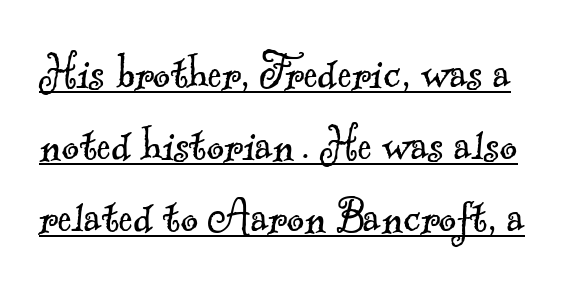
Characters follow at the spacing the type designer built in. Every word sits above its own underline. Ink coverage per letter is moderate at most. The glyphs in this specimen are seriffed. You could not count columns in this text — the font is proportionally spaced. Each new line begins a customary step beneath the previous one.
